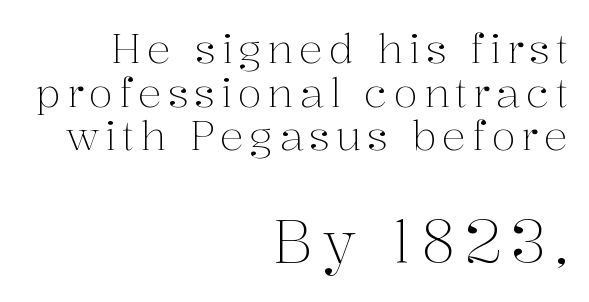
Q: Is the text bold? A: No.
Q: Is the text italic (slanted)? A: No, it is upright.
Q: Is the typeface a serif or a sans-serif typeface? A: Serif.
Q: Is the text underlined? A: No.
Q: How is the paragraph aligned? A: Right-aligned.
Q: Is the spacing between lines tight, normal or loose? A: Tight.
Q: Which block of text is set in a larger size, the first (top) or the second (bottom)? A: The second (bottom) one.
Q: Width (condensed, normal, or wide)? A: Normal.
Q: Stroke contrast? A: Medium.
Q: x-height? A: Medium.
Q: Monospaced? A: No.
